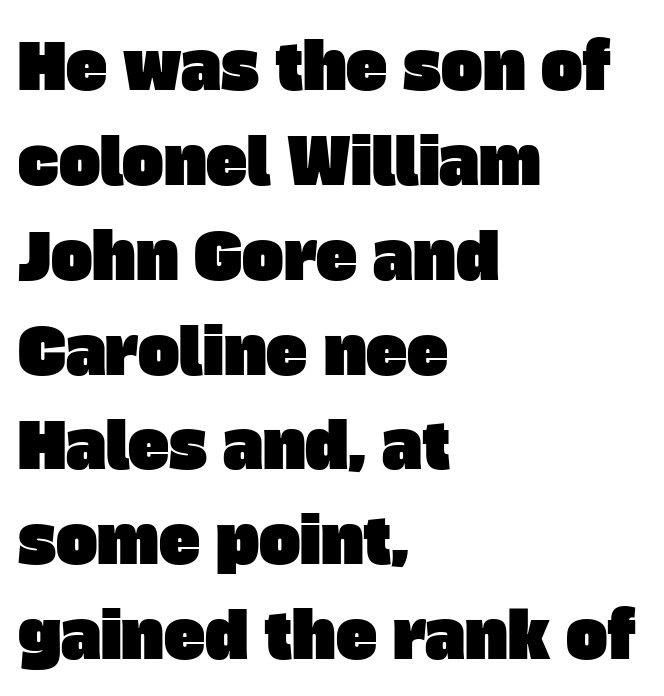
The image shows 62 px sans-serif type; set left-aligned, normal line spacing (1.53x), normal letter spacing, not underlined; low stroke contrast and a large x-height.
